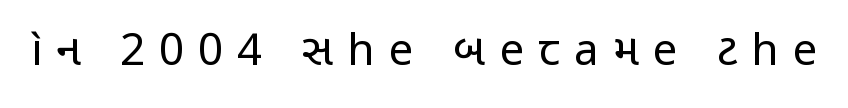
{"serif": "no", "italic": "no", "bold": "no", "weight": "regular", "width": "condensed", "stroke_contrast": "low", "x_height": "medium", "monospaced": "no", "underline": "no", "letter_spacing": "wide", "letter_spacing_em": 0.32, "glyph_px": 44}
